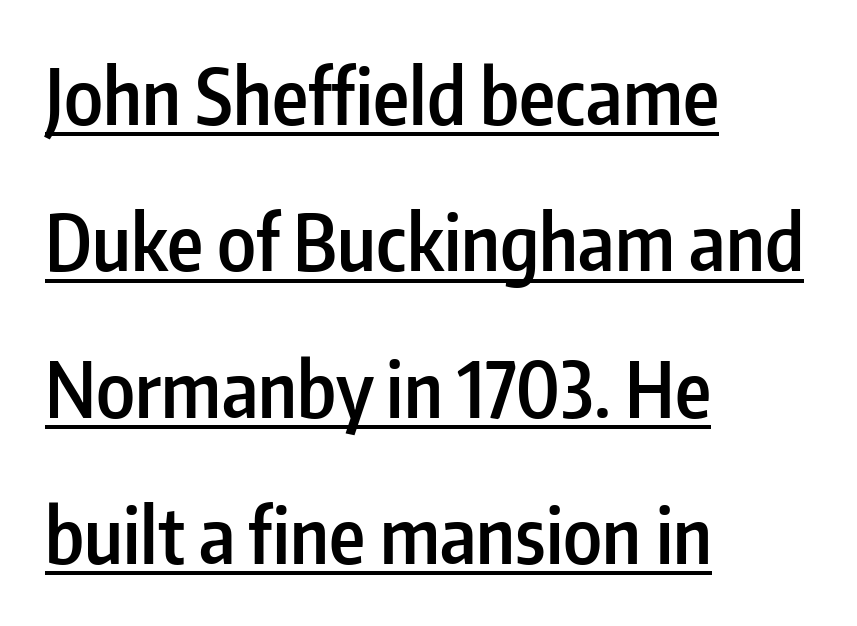
The image shows 77 px semibold, condensed sans-serif type, upright; set left-aligned, loose line spacing (1.9x), normal letter spacing, underlined; low stroke contrast and a medium x-height.
